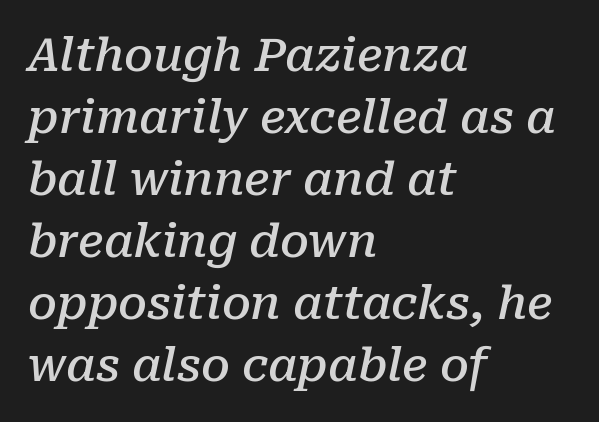
{"serif": "yes", "italic": "yes", "lean": "right", "slant_degrees": 10, "bold": "semi", "weight": "semibold", "width": "normal", "stroke_contrast": "low", "x_height": "medium", "monospaced": "no", "underline": "no", "align": "left", "line_spacing": "normal", "line_spacing_ratio": 1.35, "letter_spacing": "normal", "letter_spacing_em": 0.0, "glyph_px": 46}
